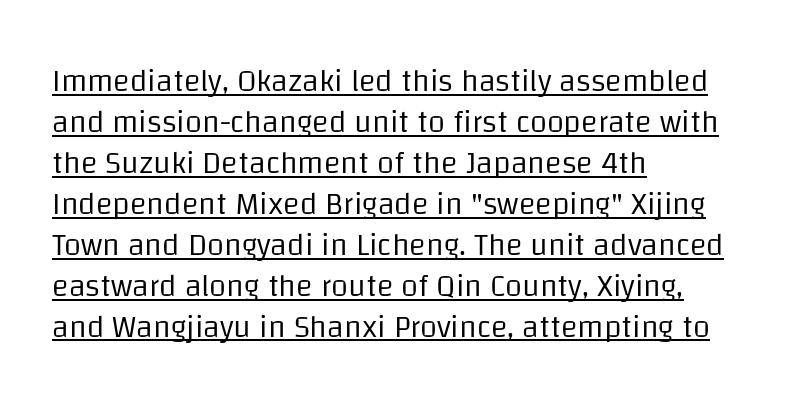
Q: Is the text bold? A: No.
Q: Is the text italic (slanted)? A: No, it is upright.
Q: Is the typeface a serif or a sans-serif typeface? A: Sans-serif.
Q: Is the text underlined? A: Yes.
Q: How is the paragraph aligned? A: Left-aligned.
Q: Is the spacing between letters normal or unusually wide? A: Normal.
Q: Is the spacing between lines tight, normal or loose? A: Normal.
Q: Width (condensed, normal, or wide)? A: Normal.
Q: Stroke contrast? A: Low.
Q: x-height? A: Large.
Q: Monospaced? A: No.
